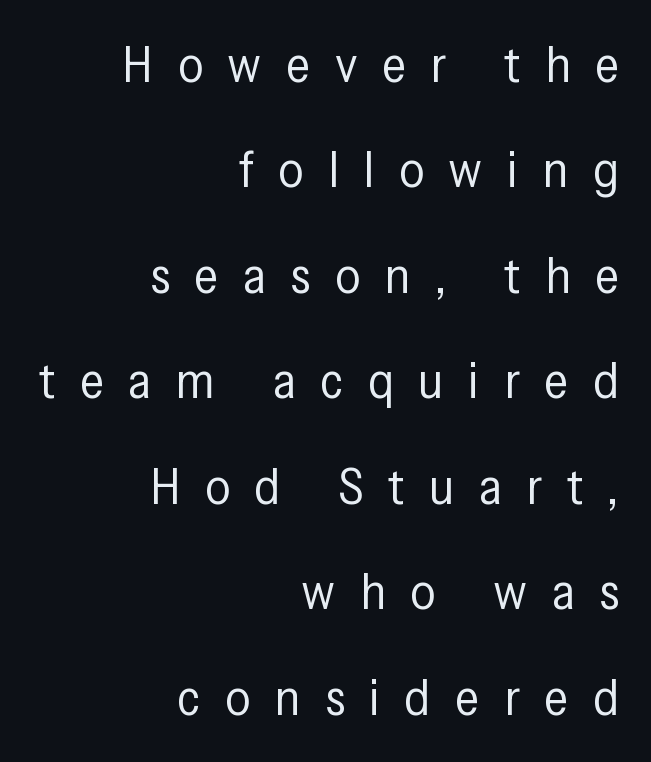
These lines stack with their right ends in a neat column. Look at the bottom of the vertical strokes: they stop flat, with no serifs. Unbolded letterforms with no extra heft. In terms of letterspacing, this is a distinctly airy, spread setting. Characters remain perfectly vertical along every line. Only glyphs here, with clear space below each row.
